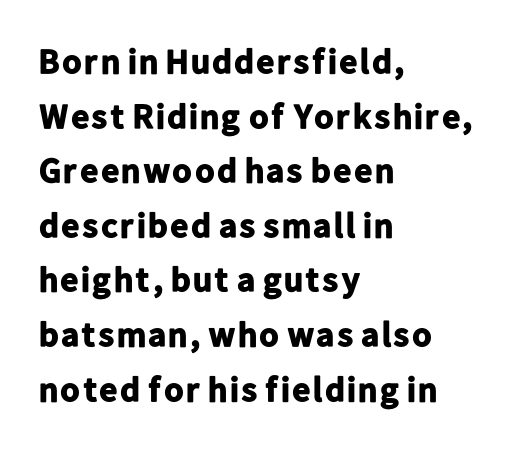
{"serif": "no", "italic": "no", "bold": "yes", "weight": "bold", "width": "normal", "stroke_contrast": "low", "x_height": "medium", "monospaced": "no", "underline": "no", "align": "left", "line_spacing": "normal", "line_spacing_ratio": 1.56, "letter_spacing": "normal", "letter_spacing_em": 0.0, "glyph_px": 35}
